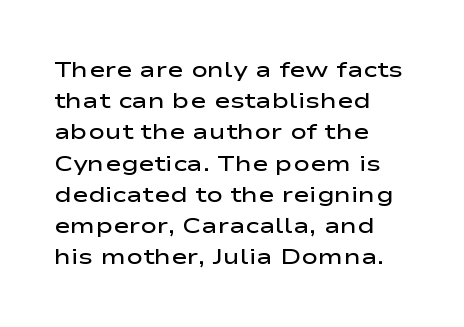
The image shows 22 px text type, upright; set left-aligned, normal line spacing (1.42x), normal letter spacing, not underlined.
